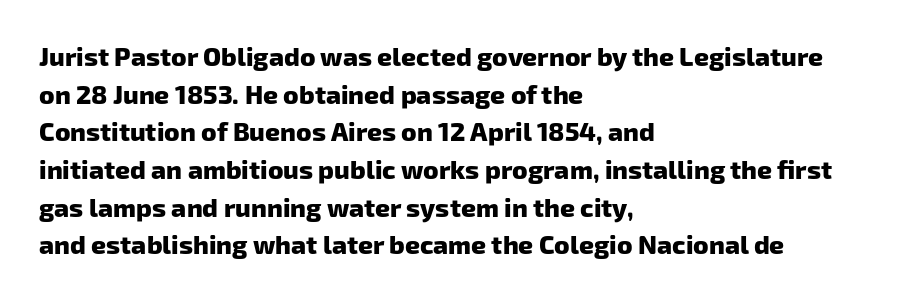
The image shows 26 px bold type; set left-aligned, normal line spacing (1.45x), normal letter spacing, not underlined.
